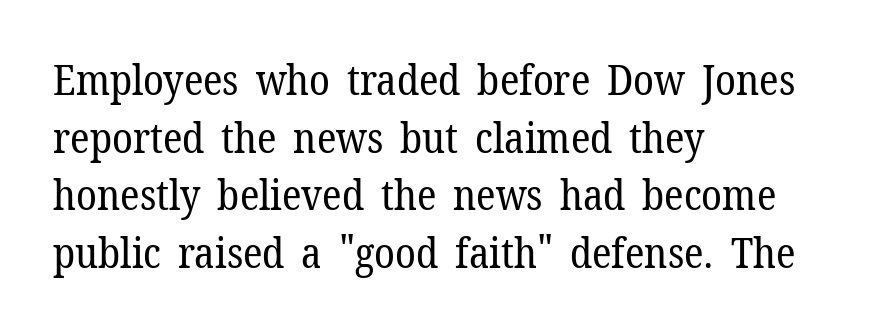
{"serif": "yes", "italic": "no", "bold": "no", "weight": "regular", "width": "normal", "stroke_contrast": "low", "x_height": "medium", "monospaced": "no", "underline": "no", "align": "left", "line_spacing": "normal", "line_spacing_ratio": 1.37, "letter_spacing": "normal", "letter_spacing_em": 0.0, "glyph_px": 42}
